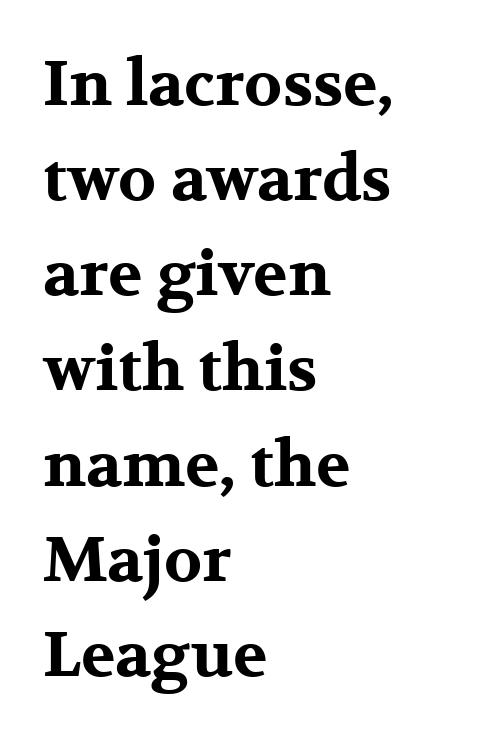
The image shows 63 px bold, wide serif type, upright; set left-aligned, normal line spacing (1.51x), normal letter spacing, not underlined; medium stroke contrast and a medium x-height.
